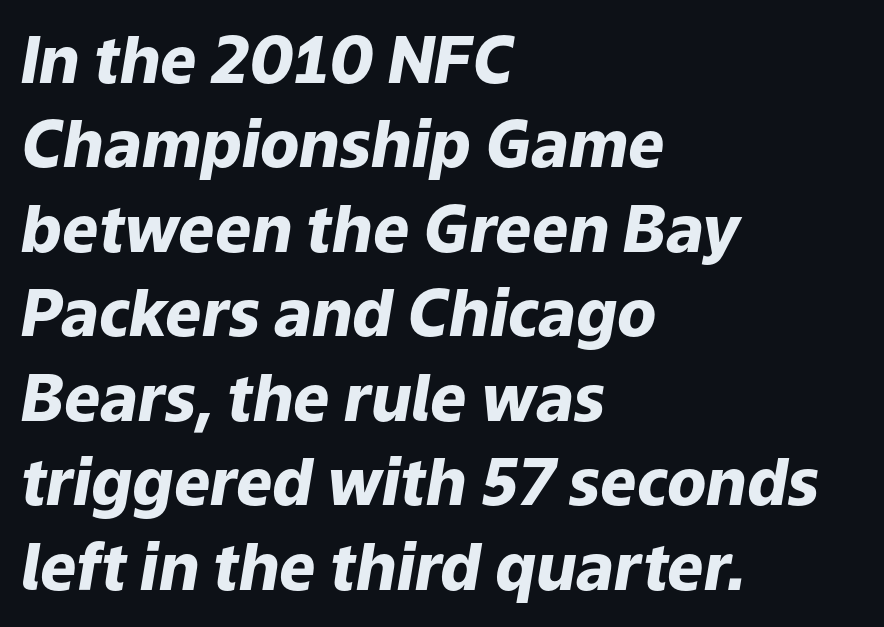
{"italic": "yes", "lean": "right", "slant_degrees": 9, "bold": "yes", "weight": "heavy", "width": "normal", "stroke_contrast": "low", "x_height": "medium", "monospaced": "no", "underline": "no", "align": "left", "line_spacing": "normal", "line_spacing_ratio": 1.32, "letter_spacing": "normal", "letter_spacing_em": 0.0, "glyph_px": 64}
